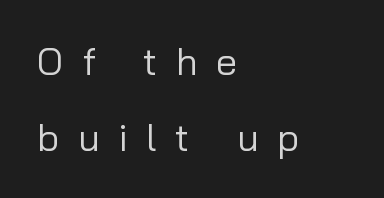
Q: Is the text bold? A: No.
Q: Is the text italic (slanted)? A: No, it is upright.
Q: Is the typeface a serif or a sans-serif typeface? A: Sans-serif.
Q: Is the text underlined? A: No.
Q: How is the paragraph aligned? A: Left-aligned.
Q: Is the spacing between letters normal or unusually wide? A: Unusually wide.
Q: Is the spacing between lines tight, normal or loose? A: Loose.
Q: Width (condensed, normal, or wide)? A: Normal.
Q: Stroke contrast? A: Low.
Q: x-height? A: Medium.
Q: Monospaced? A: No.
